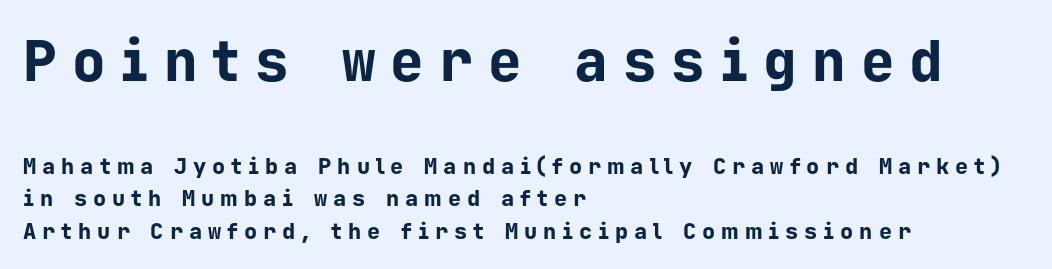
{"serif": "no", "italic": "no", "bold": "yes", "weight": "bold", "width": "normal", "stroke_contrast": "low", "x_height": "medium", "monospaced": "yes", "underline": "no", "align": "left", "line_spacing": "normal", "line_spacing_ratio": 1.48, "letter_spacing": "wide", "letter_spacing_em": 0.27, "larger_block": "first", "size_ratio": 2.55, "glyph_px": 56}
